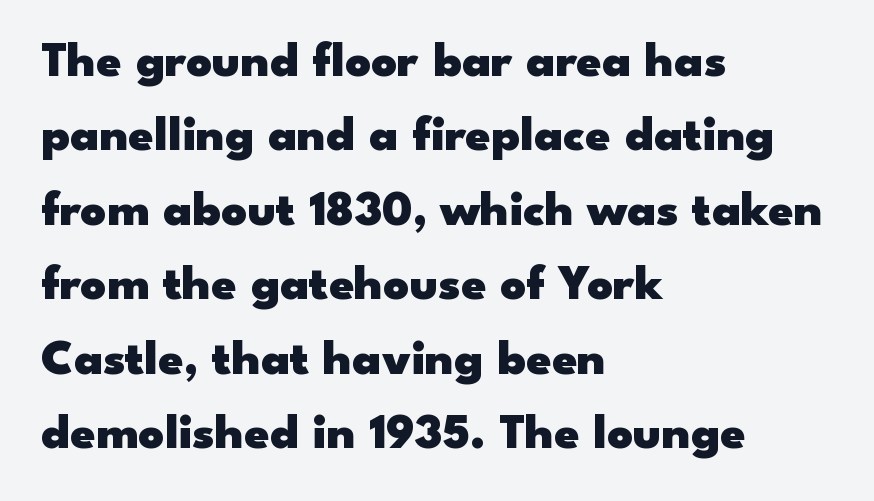
The line-height multiplier appears to be the usual default. These lines stack with their left ends in a neat column. Students, this is bold: see how much ink each stroke carries. A typesetter would call this proportional, since set widths differ per character.
